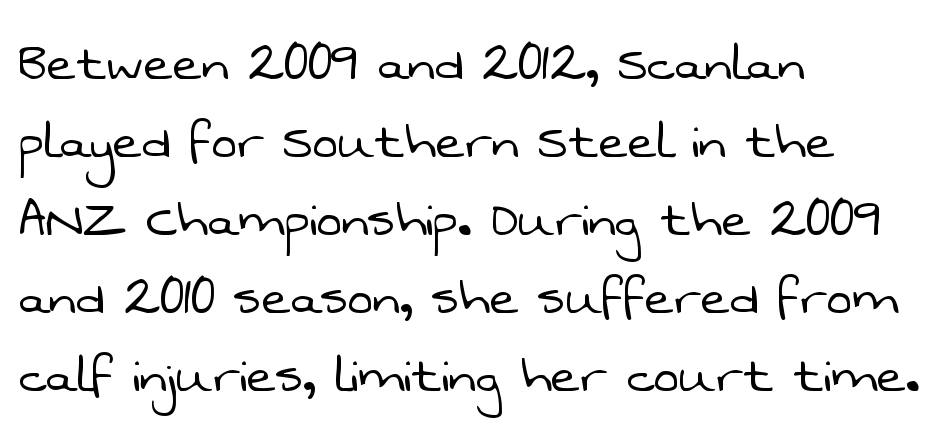
The letterforms sit shoulder to shoulder at normal distance. Weight class: somewhere from thin through regular. Spacing verdict: proportional, widths tailored to each character. Is this a sans? Yes — the strokes have no serifs. The leading is moderate, giving the passage an even texture.
